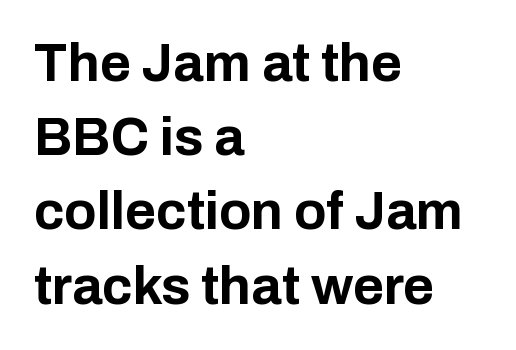
The face used here is rendered with its standard letterfit. Underline: absent. In terms of leading, this rendering sits right in the middle. The rag falls on the right side of this text block.
